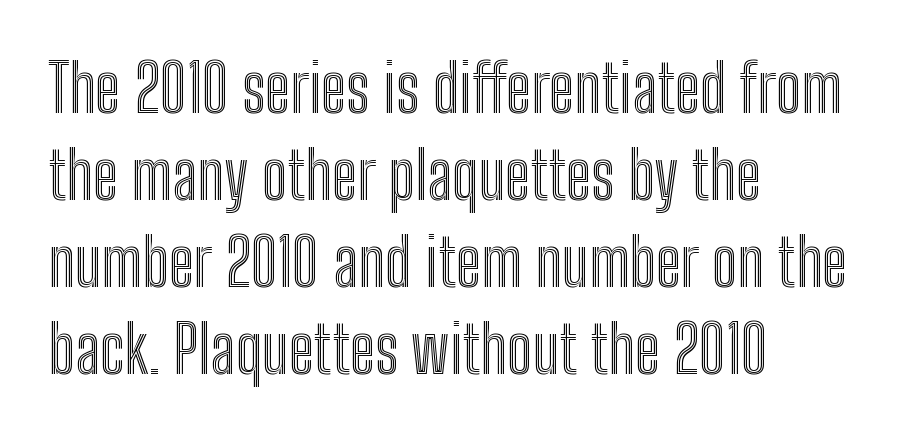
The image shows 66 px condensed type, upright; set left-aligned, normal line spacing (1.32x), normal letter spacing, not underlined; a medium x-height.
